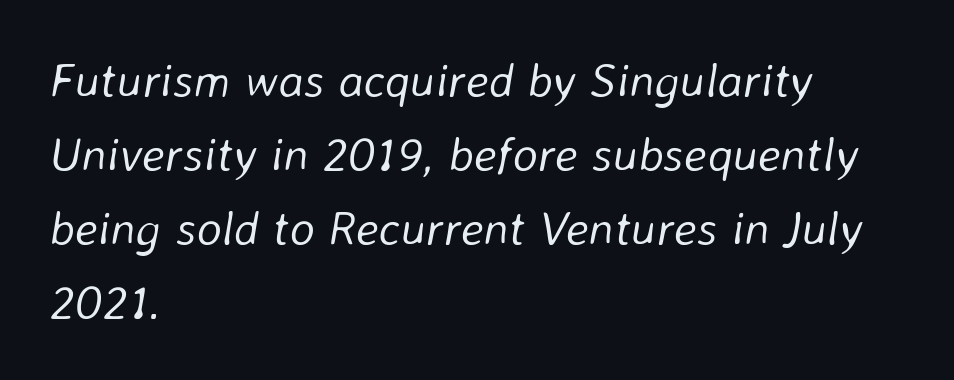
Whoever set this chose a conventional vertical rhythm. No heavy texture on the line: the type isn't bold. Italic: yes, the glyphs are oblique. This sample uses plain, unmodified letter spacing. Line starts are locked; line ends wander.
